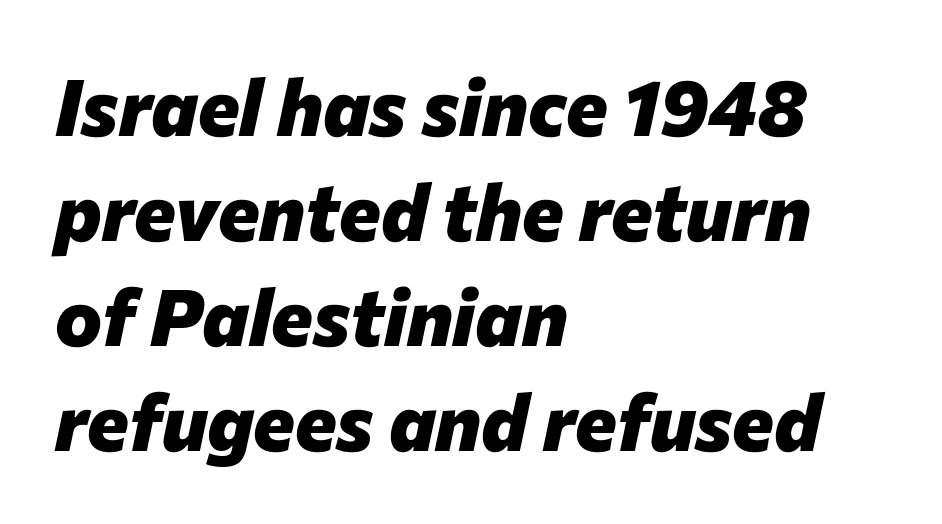
{"italic": "yes", "lean": "right", "slant_degrees": 12, "bold": "yes", "weight": "heavy", "width": "normal", "stroke_contrast": "low", "x_height": "medium", "monospaced": "no", "underline": "no", "align": "left", "line_spacing": "normal", "line_spacing_ratio": 1.33, "letter_spacing": "normal", "letter_spacing_em": 0.0, "glyph_px": 79}
